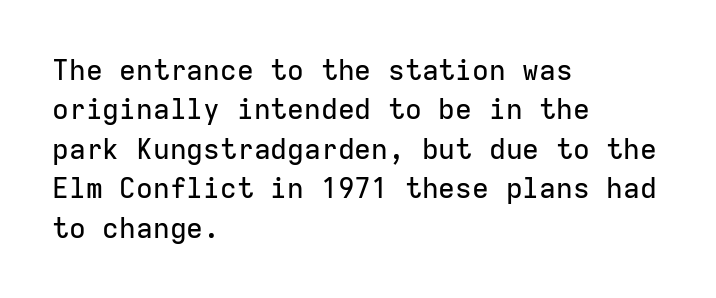
Notice how the stems are strictly vertical — no italics here. Each line starts at the same left margin while the right side varies. Is this a fixed-width face? Yes — each glyph sits in an identical cell. The text was rendered using a sans face with plain stroke endings.
